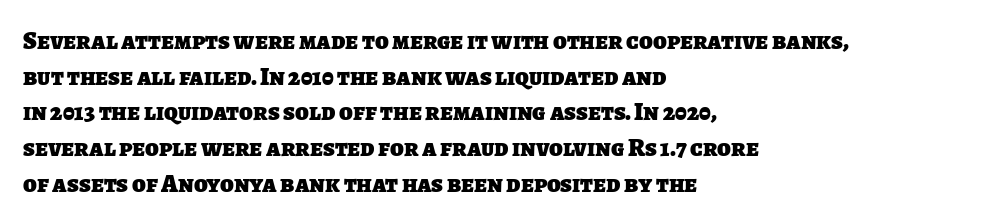
Q: Is the text bold? A: Yes.
Q: Is the text underlined? A: No.
Q: How is the paragraph aligned? A: Left-aligned.
Q: Is the spacing between letters normal or unusually wide? A: Normal.
Q: Is the spacing between lines tight, normal or loose? A: Normal.
